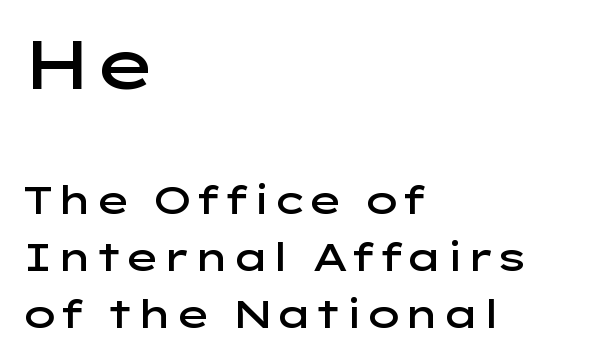
{"serif": "no", "italic": "no", "bold": "semi", "weight": "semibold", "width": "wide", "stroke_contrast": "low", "x_height": "medium", "monospaced": "no", "underline": "no", "align": "left", "line_spacing": "normal", "line_spacing_ratio": 1.46, "letter_spacing": "normal", "letter_spacing_em": 0.0, "larger_block": "first", "size_ratio": 1.74, "glyph_px": 68}
